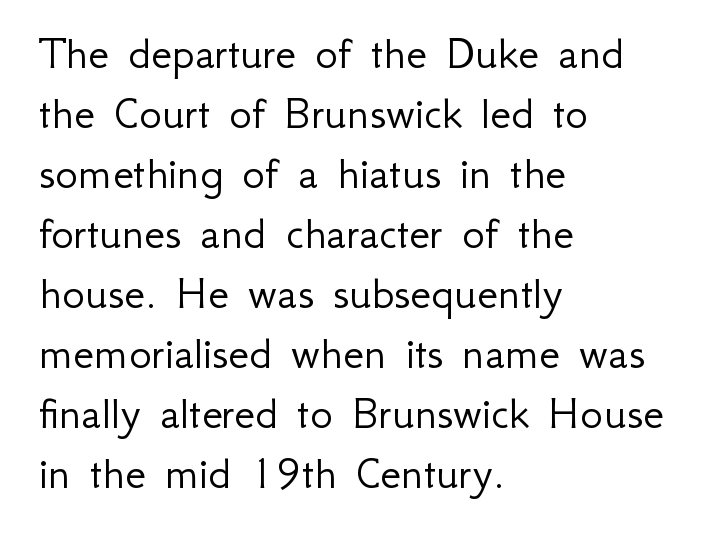
The image shows 48 px light sans-serif type, upright; set left-aligned, normal line spacing (1.25x), normal letter spacing, not underlined; low stroke contrast and a small x-height.
